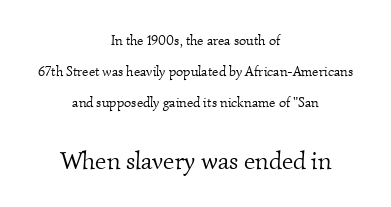
{"bold": "no", "underline": "no", "align": "center", "line_spacing": "loose", "line_spacing_ratio": 2.23, "letter_spacing": "normal", "letter_spacing_em": 0.0, "larger_block": "second", "size_ratio": 1.79, "glyph_px": 25}
